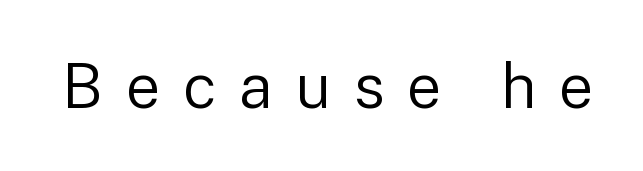
{"serif": "no", "italic": "no", "bold": "no", "weight": "regular", "width": "normal", "stroke_contrast": "low", "x_height": "medium", "monospaced": "no", "underline": "no", "letter_spacing": "wide", "letter_spacing_em": 0.36, "glyph_px": 62}
